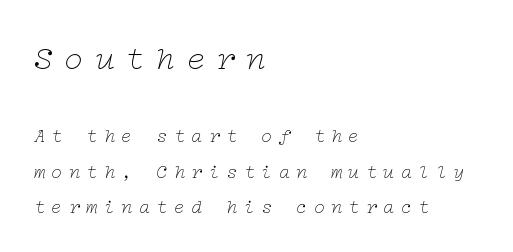
{"serif": "yes", "italic": "yes", "lean": "right", "slant_degrees": 12, "bold": "no", "weight": "thin", "width": "wide", "stroke_contrast": "low", "x_height": "medium", "underline": "no", "align": "left", "line_spacing_ratio": 1.87, "letter_spacing": "wide", "letter_spacing_em": 0.32, "larger_block": "first", "size_ratio": 1.74, "glyph_px": 33}
